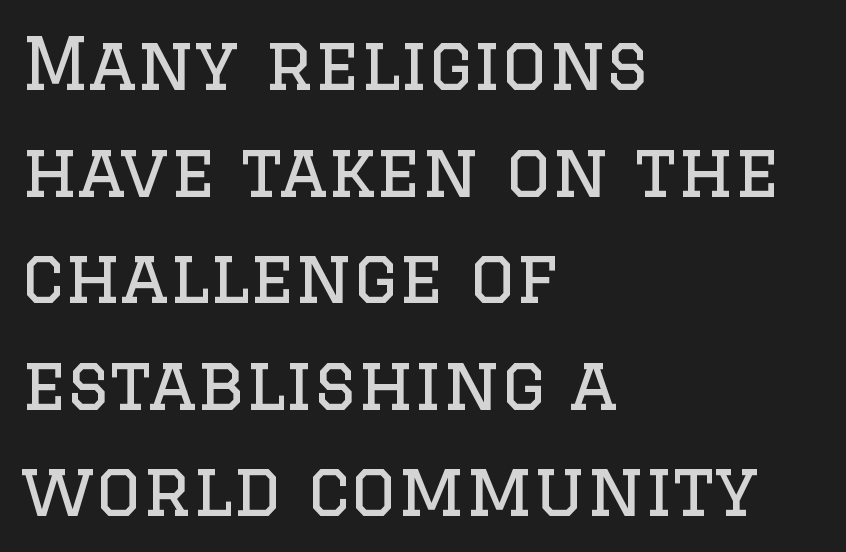
Q: Is the text bold? A: No.
Q: Is the text italic (slanted)? A: No, it is upright.
Q: Is the typeface a serif or a sans-serif typeface? A: Serif.
Q: Is the text underlined? A: No.
Q: How is the paragraph aligned? A: Left-aligned.
Q: Is the spacing between letters normal or unusually wide? A: Normal.
Q: Is the spacing between lines tight, normal or loose? A: Normal.
Q: Width (condensed, normal, or wide)? A: Normal.
Q: Stroke contrast? A: Low.
Q: x-height? A: Large.
Q: Monospaced? A: No.
